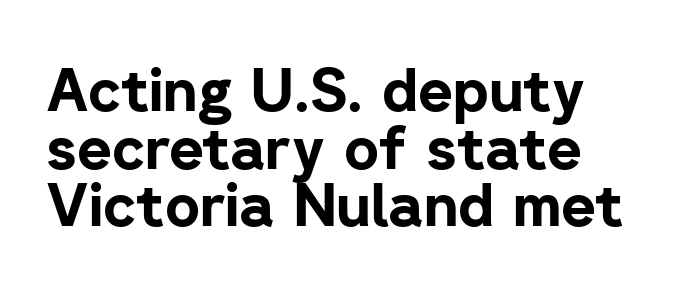
The image shows 60 px bold sans-serif type, upright; set tight line spacing (0.96x), normal letter spacing, not underlined; low stroke contrast and a medium x-height.
